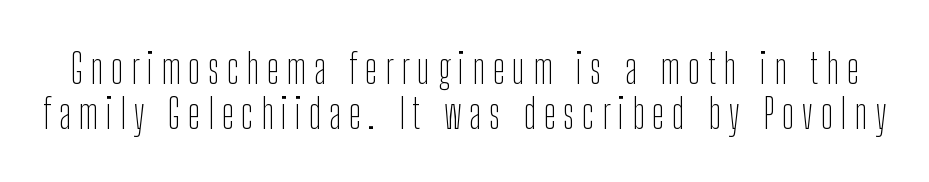
The image shows 41 px thin, condensed sans-serif type, upright; set tight line spacing (1.1x), not underlined; low stroke contrast and a medium x-height.
